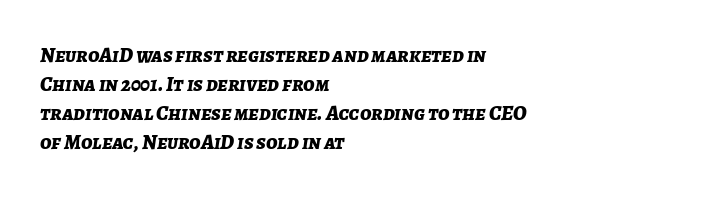
Q: Is the text bold? A: Yes.
Q: Is the text italic (slanted)? A: Yes, it leans right by about 7 degrees.
Q: Is the text underlined? A: No.
Q: How is the paragraph aligned? A: Left-aligned.
Q: Is the spacing between letters normal or unusually wide? A: Normal.
Q: Is the spacing between lines tight, normal or loose? A: Normal.
